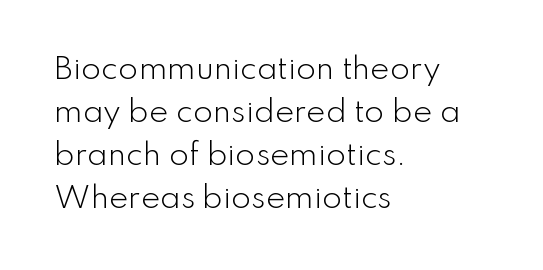
Q: Is the text bold? A: No.
Q: Is the text italic (slanted)? A: No, it is upright.
Q: Is the typeface a serif or a sans-serif typeface? A: Sans-serif.
Q: Is the text underlined? A: No.
Q: How is the paragraph aligned? A: Left-aligned.
Q: Is the spacing between letters normal or unusually wide? A: Normal.
Q: Is the spacing between lines tight, normal or loose? A: Normal.
Q: Width (condensed, normal, or wide)? A: Normal.
Q: Stroke contrast? A: Low.
Q: x-height? A: Small.
Q: Monospaced? A: No.
